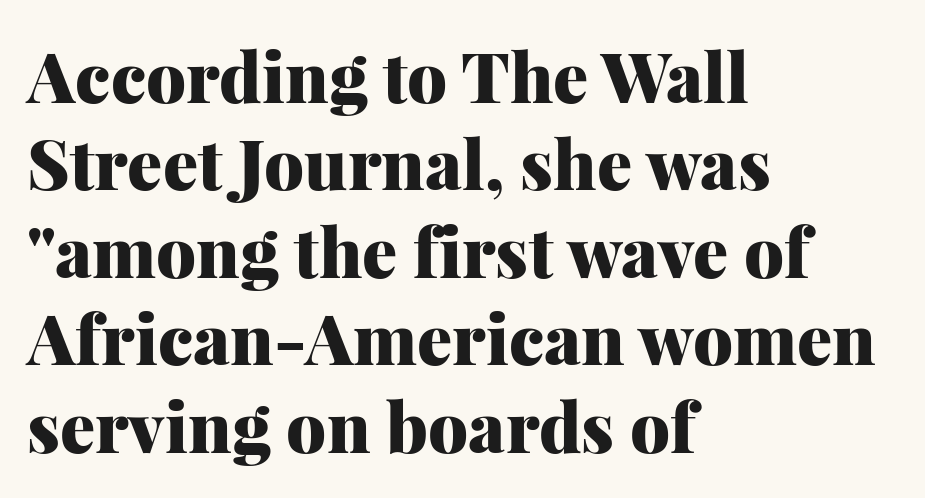
Q: Is the text bold? A: Yes.
Q: Is the text italic (slanted)? A: No, it is upright.
Q: Is the typeface a serif or a sans-serif typeface? A: Serif.
Q: Is the text underlined? A: No.
Q: How is the paragraph aligned? A: Left-aligned.
Q: Is the spacing between letters normal or unusually wide? A: Normal.
Q: Is the spacing between lines tight, normal or loose? A: Normal.
Q: Width (condensed, normal, or wide)? A: Normal.
Q: Stroke contrast? A: Medium.
Q: x-height? A: Medium.
Q: Monospaced? A: No.
